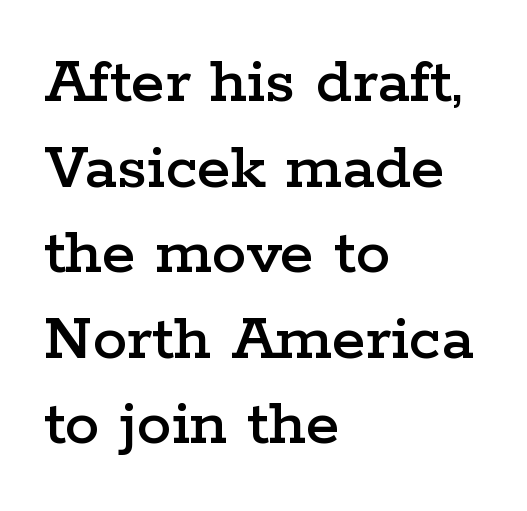
Q: Is the text italic (slanted)? A: No, it is upright.
Q: Is the typeface a serif or a sans-serif typeface? A: Serif.
Q: Is the text underlined? A: No.
Q: How is the paragraph aligned? A: Left-aligned.
Q: Is the spacing between letters normal or unusually wide? A: Normal.
Q: Width (condensed, normal, or wide)? A: Wide.
Q: Stroke contrast? A: Low.
Q: x-height? A: Medium.
Q: Monospaced? A: No.
